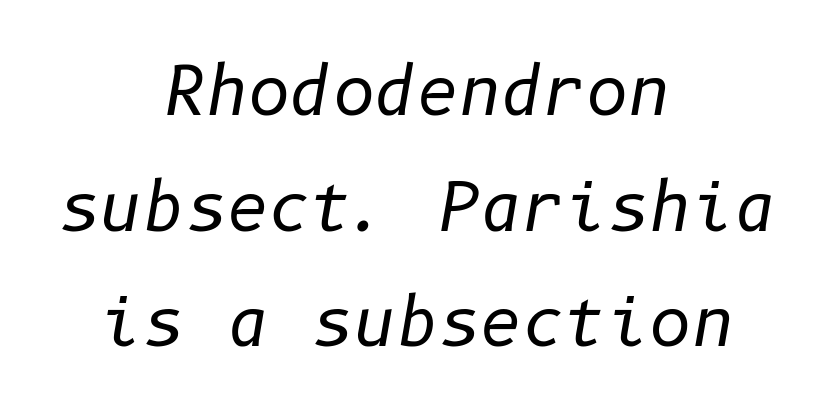
Q: Is the text bold? A: No.
Q: Is the text italic (slanted)? A: Yes, it leans right by about 10 degrees.
Q: Is the text underlined? A: No.
Q: How is the paragraph aligned? A: Centered.
Q: Is the spacing between letters normal or unusually wide? A: Normal.
Q: Width (condensed, normal, or wide)? A: Normal.
Q: Stroke contrast? A: Low.
Q: x-height? A: Medium.
